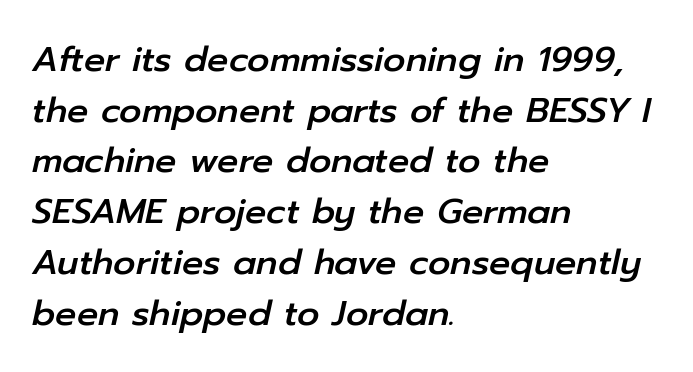
The image shows 35 px text type, italic (leaning right); set left-aligned, normal line spacing (1.45x), normal letter spacing, not underlined; low stroke contrast and a medium x-height.
